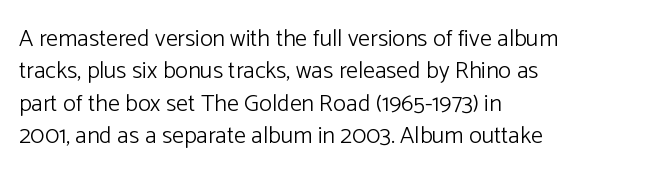
{"italic": "no", "bold": "no", "underline": "no", "align": "left", "line_spacing": "normal", "line_spacing_ratio": 1.35, "letter_spacing": "normal", "letter_spacing_em": 0.0, "glyph_px": 24}
